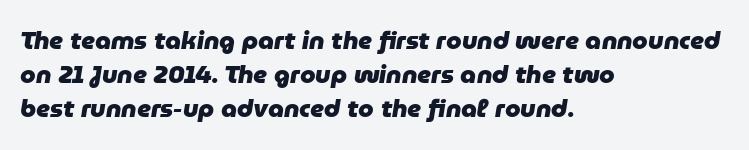
The image shows 25 px bold type, italic (leaning right); set left-aligned, normal line spacing (1.37x), normal letter spacing, not underlined.
